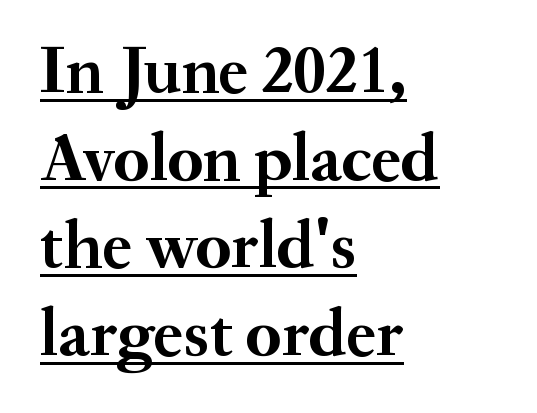
The image shows 68 px semibold serif type, upright; set left-aligned, normal line spacing (1.29x), normal letter spacing, underlined; medium stroke contrast and a small x-height.
